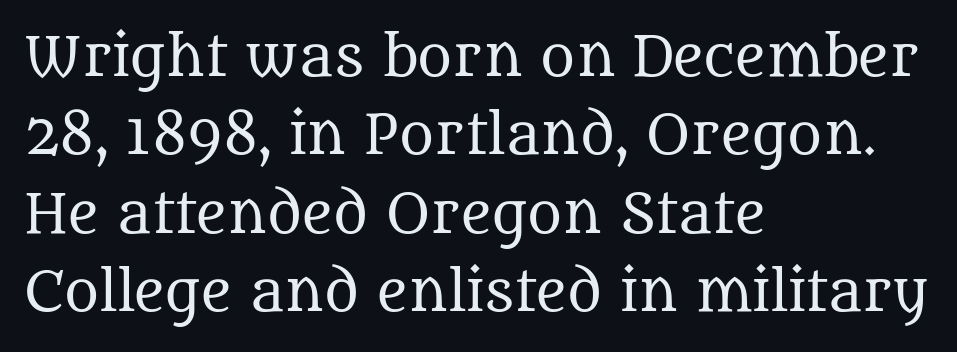
Q: Is the text bold? A: No.
Q: Is the text italic (slanted)? A: No, it is upright.
Q: Is the typeface a serif or a sans-serif typeface? A: Serif.
Q: Is the text underlined? A: No.
Q: How is the paragraph aligned? A: Left-aligned.
Q: Is the spacing between letters normal or unusually wide? A: Normal.
Q: Is the spacing between lines tight, normal or loose? A: Normal.
Q: Width (condensed, normal, or wide)? A: Normal.
Q: Stroke contrast? A: Medium.
Q: x-height? A: Large.
Q: Monospaced? A: No.
